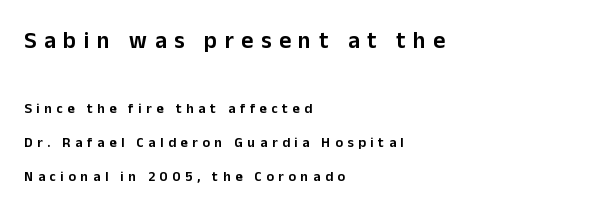
The image shows 23 px text type, upright; set left-aligned, loose line spacing (2.43x), unusually wide letter spacing (+0.33 em), not underlined; the first (top) block is 1.64x larger.
